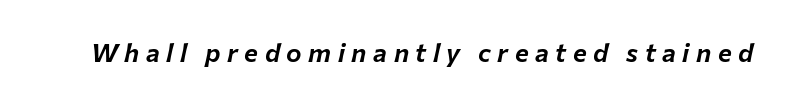
There is plenty of visible air inserted between adjacent glyphs. The specimen omits any rule beneath the text block's lines. Looking at the ascenders, they clearly lean.
